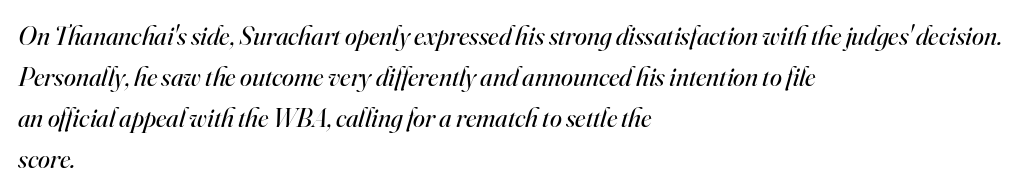
{"italic": "yes", "lean": "right", "slant_degrees": 16, "bold": "no", "underline": "no", "align": "left", "line_spacing": "normal", "line_spacing_ratio": 1.52, "letter_spacing": "normal", "letter_spacing_em": 0.0, "glyph_px": 27}
